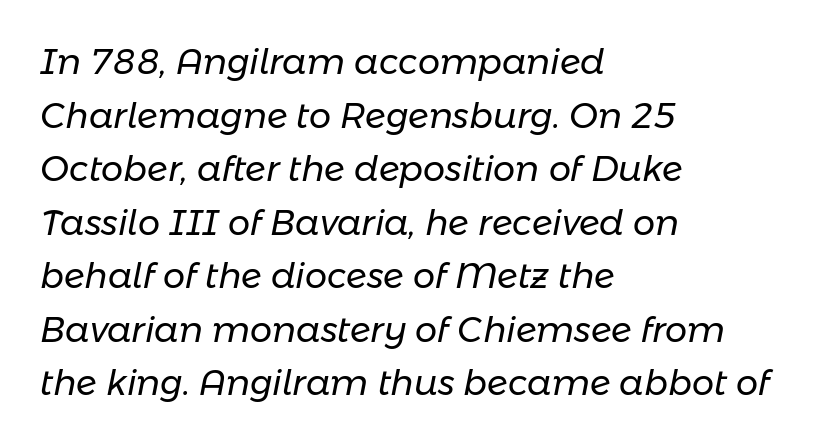
Q: Is the text bold? A: No.
Q: Is the text italic (slanted)? A: Yes, it leans right by about 11 degrees.
Q: Is the text underlined? A: No.
Q: How is the paragraph aligned? A: Left-aligned.
Q: Is the spacing between letters normal or unusually wide? A: Normal.
Q: Is the spacing between lines tight, normal or loose? A: Normal.
Q: Width (condensed, normal, or wide)? A: Normal.
Q: Stroke contrast? A: Low.
Q: x-height? A: Medium.
Q: Monospaced? A: No.
